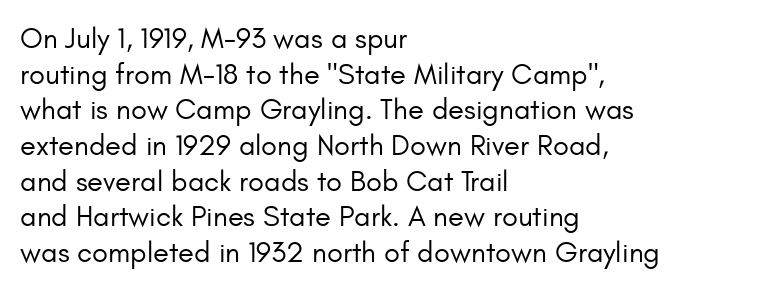
The image shows 29 px regular-weight sans-serif type, upright; set left-aligned, line spacing 1.23x, normal letter spacing, not underlined; low stroke contrast and a small x-height.
